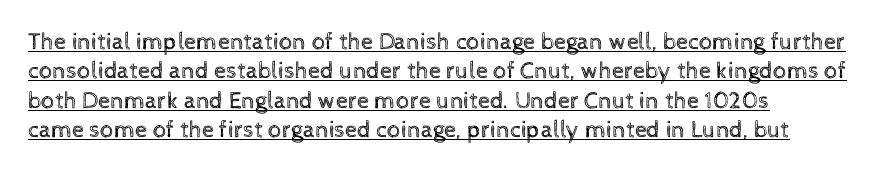
Q: Is the text bold? A: No.
Q: Is the text italic (slanted)? A: No, it is upright.
Q: Is the text underlined? A: Yes.
Q: How is the paragraph aligned? A: Left-aligned.
Q: Is the spacing between letters normal or unusually wide? A: Normal.
